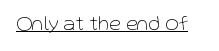
{"italic": "no", "bold": "no", "underline": "yes", "letter_spacing": "normal", "letter_spacing_em": 0.0, "glyph_px": 21}
